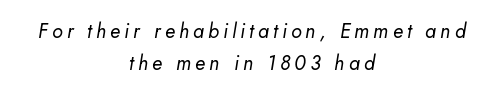
{"italic": "yes", "lean": "right", "slant_degrees": 5, "bold": "no", "underline": "no", "align": "center", "line_spacing": "normal", "line_spacing_ratio": 1.61, "letter_spacing": "wide", "letter_spacing_em": 0.2, "glyph_px": 20}
